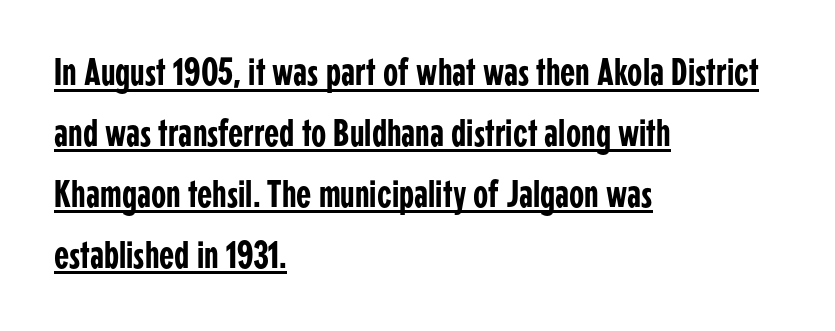
Casual observation: everything's shoved over to the left. The designer left line spacing at the default. Look at the tracking — it's just the regular setting, nothing added. Varying glyph widths throughout — classic text-font behaviour. Regarding serifs, this sample does without them. You can tell it's not italic because the verticals are truly vertical.
